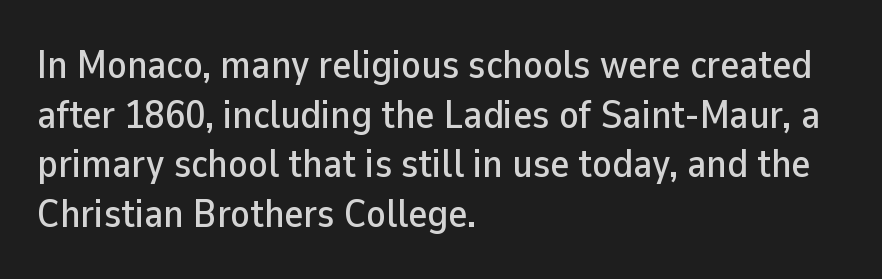
Q: Is the text italic (slanted)? A: No, it is upright.
Q: Is the typeface a serif or a sans-serif typeface? A: Sans-serif.
Q: Is the text underlined? A: No.
Q: How is the paragraph aligned? A: Left-aligned.
Q: Is the spacing between letters normal or unusually wide? A: Normal.
Q: Width (condensed, normal, or wide)? A: Normal.
Q: Stroke contrast? A: Low.
Q: x-height? A: Medium.
Q: Monospaced? A: No.
